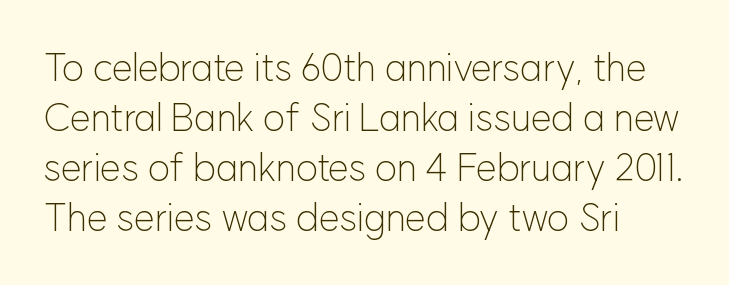
The image shows 38 px light sans-serif type, upright; set left-aligned, normal line spacing (1.32x), normal letter spacing, not underlined; low stroke contrast and a medium x-height.
